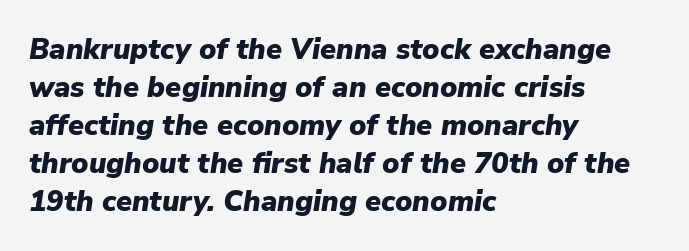
{"italic": "yes", "lean": "right", "slant_degrees": 9, "bold": "yes", "weight": "heavy", "width": "normal", "stroke_contrast": "low", "x_height": "medium", "monospaced": "no", "underline": "no", "align": "left", "line_spacing": "normal", "line_spacing_ratio": 1.31, "letter_spacing": "normal", "letter_spacing_em": 0.0, "glyph_px": 29}
